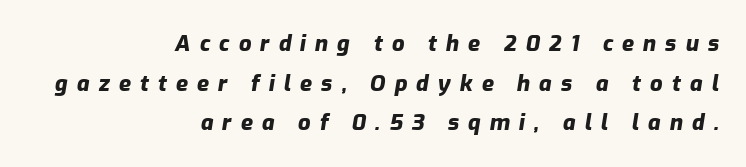
This sample uses an oblique cut, with every glyph tilted off the vertical. Short note: letters widely spaced. Typesetter's note: full bold, strokes at maximum text heaviness. Descender tails drop into unmarked territory. Casual observation: everything's shoved over to the right.
